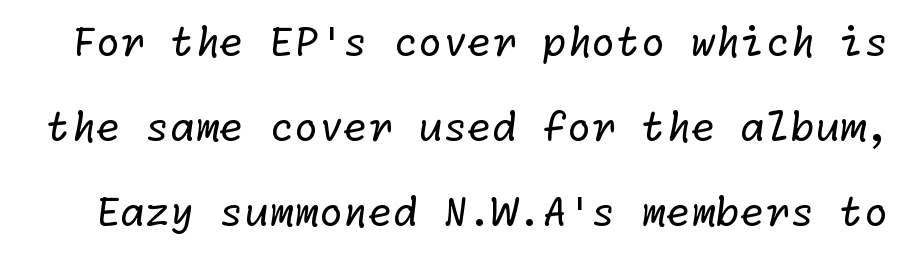
Q: Is the text bold? A: No.
Q: Is the typeface a serif or a sans-serif typeface? A: Sans-serif.
Q: Is the text underlined? A: No.
Q: Is the spacing between letters normal or unusually wide? A: Normal.
Q: Is the spacing between lines tight, normal or loose? A: Loose.
Q: Width (condensed, normal, or wide)? A: Normal.
Q: Stroke contrast? A: Low.
Q: x-height? A: Medium.
